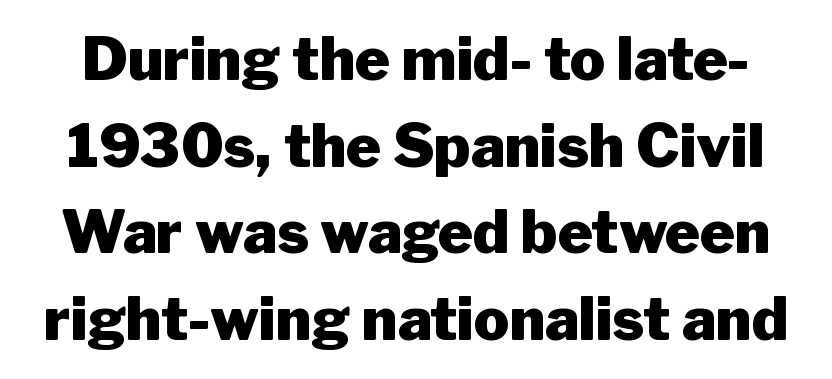
{"serif": "no", "italic": "no", "bold": "yes", "weight": "heavy", "width": "normal", "stroke_contrast": "low", "x_height": "medium", "monospaced": "no", "underline": "no", "line_spacing": "normal", "line_spacing_ratio": 1.47, "letter_spacing": "normal", "letter_spacing_em": 0.0, "glyph_px": 59}
